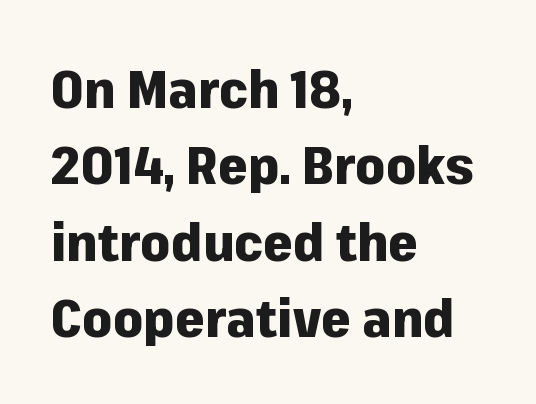
The image shows 53 px heavy sans-serif type, upright; set left-aligned, normal line spacing (1.44x), normal letter spacing, not underlined; low stroke contrast and a medium x-height.
